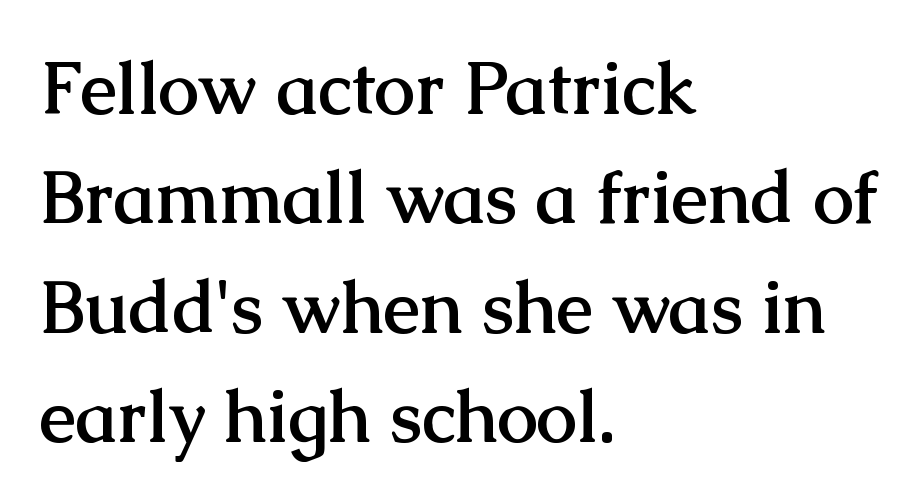
Q: Is the text bold? A: Yes.
Q: Is the text italic (slanted)? A: No, it is upright.
Q: Is the typeface a serif or a sans-serif typeface? A: Serif.
Q: Is the text underlined? A: No.
Q: How is the paragraph aligned? A: Left-aligned.
Q: Is the spacing between letters normal or unusually wide? A: Normal.
Q: Is the spacing between lines tight, normal or loose? A: Normal.
Q: Width (condensed, normal, or wide)? A: Normal.
Q: Stroke contrast? A: Medium.
Q: x-height? A: Medium.
Q: Monospaced? A: No.
